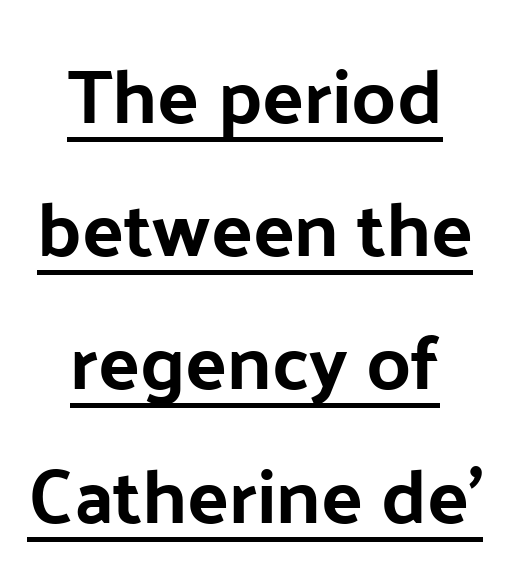
Q: Is the text italic (slanted)? A: No, it is upright.
Q: Is the typeface a serif or a sans-serif typeface? A: Sans-serif.
Q: Is the text underlined? A: Yes.
Q: How is the paragraph aligned? A: Centered.
Q: Is the spacing between letters normal or unusually wide? A: Normal.
Q: Width (condensed, normal, or wide)? A: Normal.
Q: Stroke contrast? A: Low.
Q: x-height? A: Medium.
Q: Monospaced? A: No.
